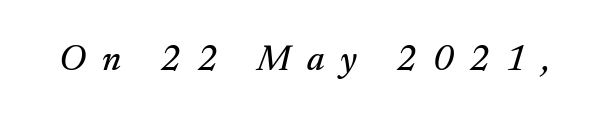
Compared with typical body copy, the letter spacing here is much looser. The characters display serif detailing at their extremities. Emphasis-style slanted type is in use. Check under the words: just untouched page.
